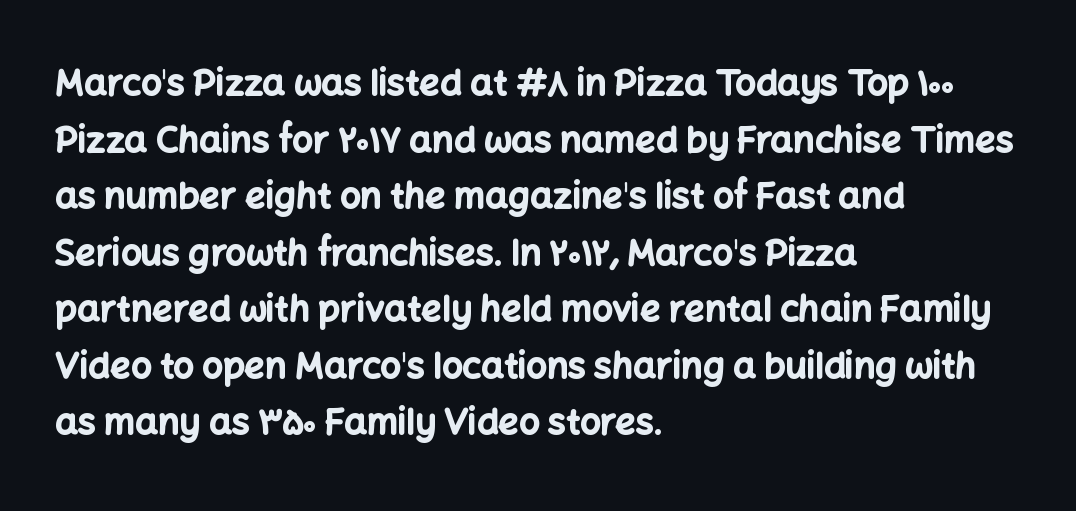
The rendering anchors every line to the left-hand side. The type family on display is of the sans-serif kind. Here the glyphs are tracked normally, forming tight word shapes. Rendered with straight, roman letterforms. The passage shown is typed in a proportional face where columns would drift. Whoever set this chose a conventional vertical rhythm.
